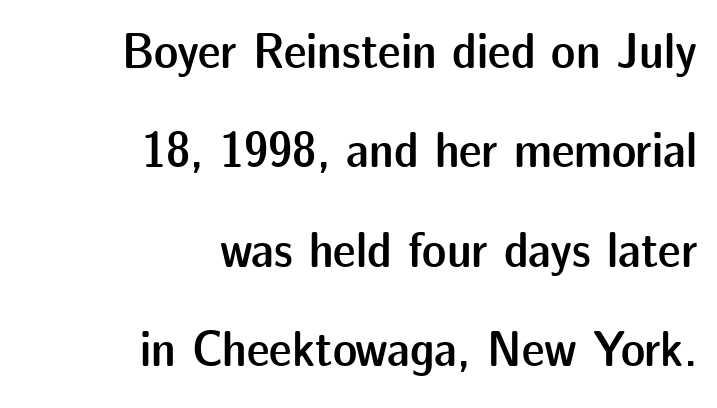
A bit beefed up — I'd call it semibold rather than bold. This sample has the flowing, uneven cadence of proportional lettering. The font family rendered here belongs to the sans-serif group. The typography opts for an upright posture over an oblique one.
